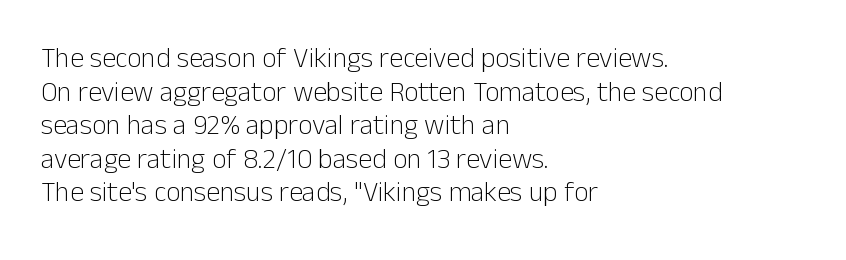
The image shows 28 px light sans-serif type, upright; set left-aligned, line spacing 1.2x, normal letter spacing, not underlined; low stroke contrast and a medium x-height.
